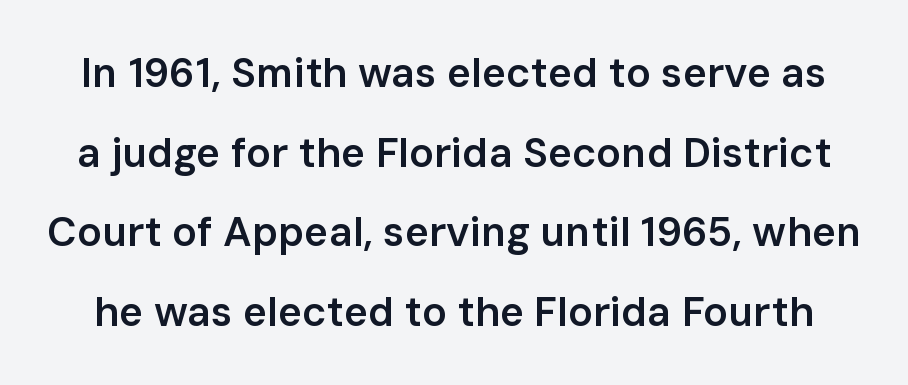
The image shows 41 px semibold sans-serif type, upright; set loose line spacing (1.94x), normal letter spacing, not underlined; low stroke contrast and a medium x-height.
